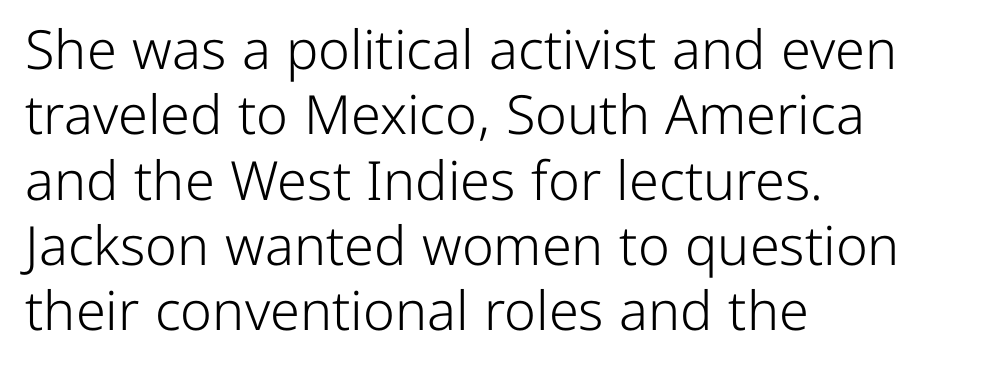
The passage shown is typed in a proportional face where columns would drift. The typography opts for an upright posture over an oblique one. The space beneath each line is pristine and unruled. Here the glyphs are tracked normally, forming tight word shapes.
